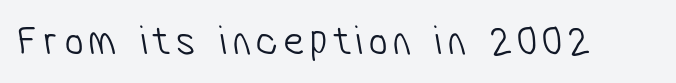
Serifs: no, the terminals of the letterforms are clean. The passage shown is typed in a proportional face where columns would drift. Stroke thickness stays within the range of a standard reading face or lighter. Underlining? Definitely not there.
